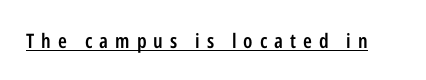
The image shows 20 px text type, upright; set unusually wide letter spacing (+0.35 em), underlined.
